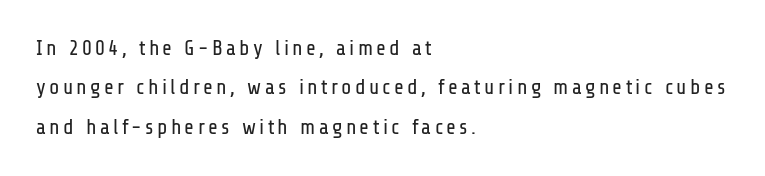
Q: Is the text bold? A: No.
Q: Is the text italic (slanted)? A: No, it is upright.
Q: Is the text underlined? A: No.
Q: How is the paragraph aligned? A: Left-aligned.
